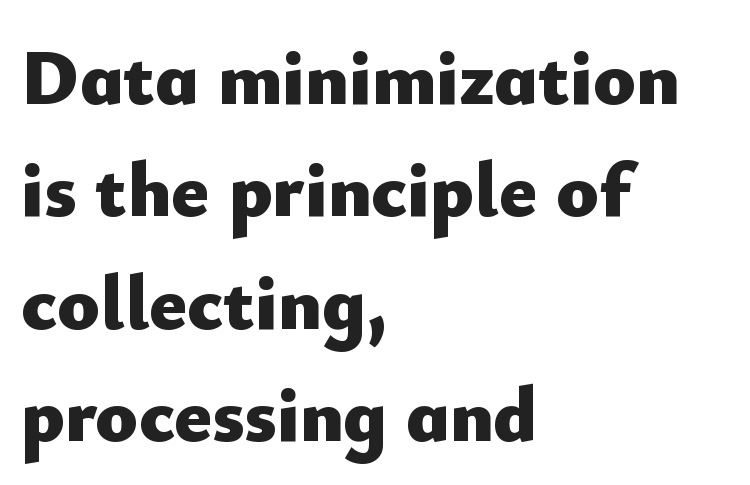
The image shows 78 px heavy sans-serif type, upright; set left-aligned, normal line spacing (1.44x), normal letter spacing, not underlined; low stroke contrast and a small x-height.
